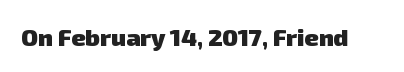
Standard letterfit; no display-style spreading of the glyphs. What weight is shown? A full bold with thick strokes. Has an underline been added? It has not.
